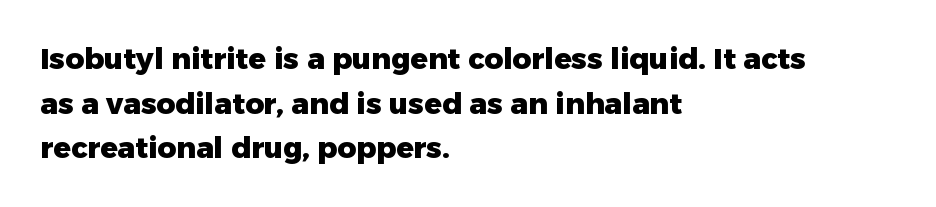
Compared with an ordinary text face, these strokes are far heavier — a full bold. One-word summary of the alignment: left. Looks like regular typesetting: each glyph gets only the width it needs. The passage shown is typeset with a sans-serif family. This is the regular roman posture of the typeface. Observe the ordinary spacing: letters are neighbours, not strangers.
